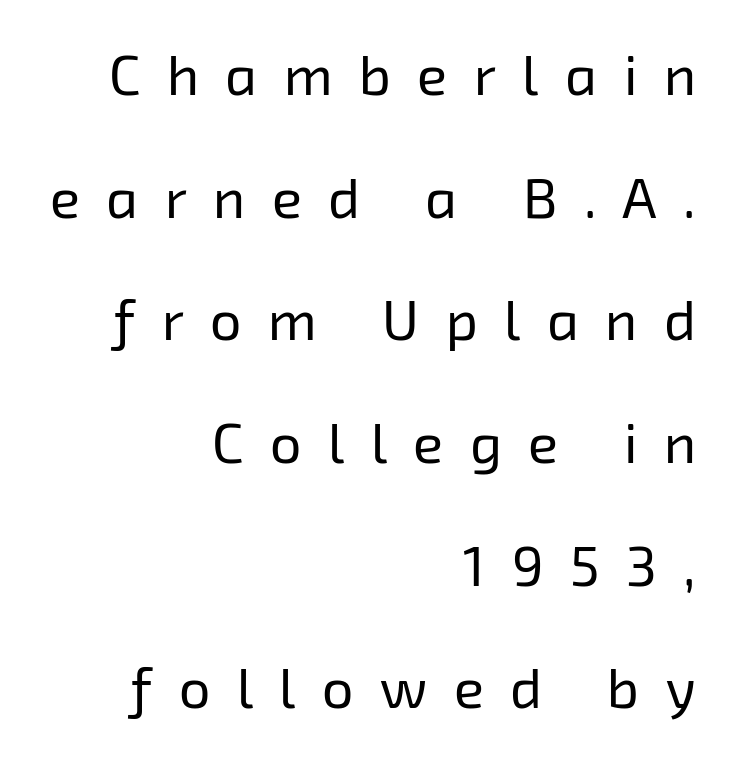
A great deal of white space separates one row of letters from the next. Display-style spreading of the glyphs; the letterfit is very open. The passage shown is typed in a proportional face where columns would drift. Summary of weight: not heavy and not bold. Nobody drew a line under any word here.
